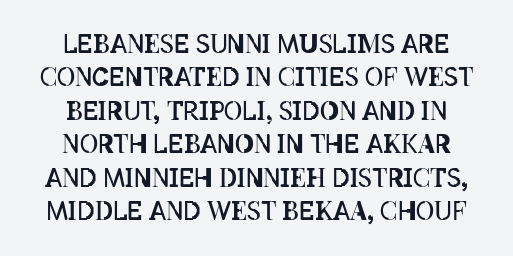
{"italic": "no", "bold": "no", "underline": "no", "align": "center", "line_spacing": "normal", "line_spacing_ratio": 1.34, "letter_spacing": "normal", "letter_spacing_em": 0.0, "glyph_px": 25}
